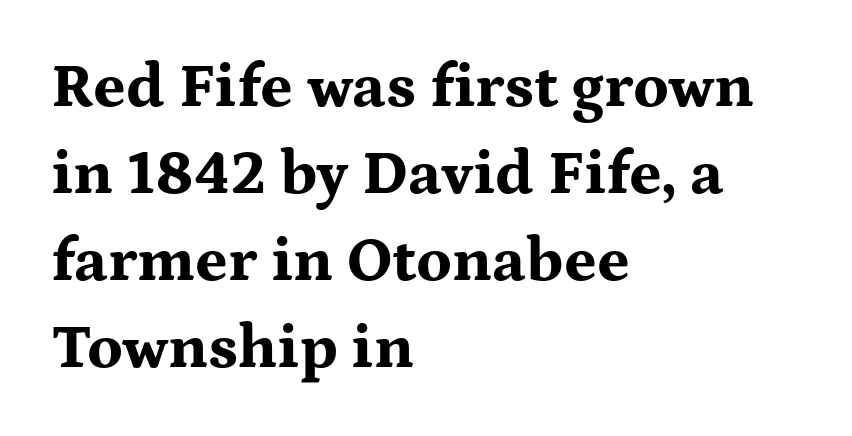
{"serif": "yes", "italic": "no", "bold": "yes", "weight": "bold", "width": "wide", "stroke_contrast": "medium", "x_height": "medium", "monospaced": "no", "underline": "no", "align": "left", "line_spacing": "normal", "line_spacing_ratio": 1.38, "letter_spacing": "normal", "letter_spacing_em": 0.0, "glyph_px": 63}
